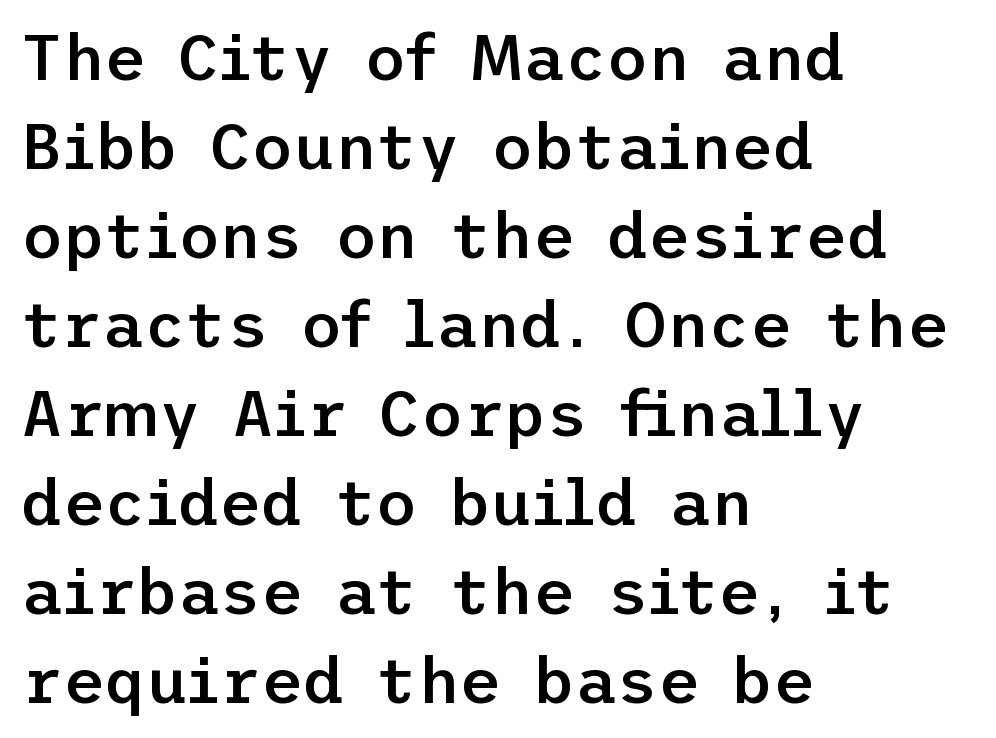
Q: Is the text bold? A: Semi-bold.
Q: Is the text italic (slanted)? A: No, it is upright.
Q: Is the typeface a serif or a sans-serif typeface? A: Sans-serif.
Q: Is the text underlined? A: No.
Q: How is the paragraph aligned? A: Left-aligned.
Q: Is the spacing between letters normal or unusually wide? A: Normal.
Q: Is the spacing between lines tight, normal or loose? A: Normal.
Q: Width (condensed, normal, or wide)? A: Normal.
Q: Stroke contrast? A: Low.
Q: x-height? A: Medium.
